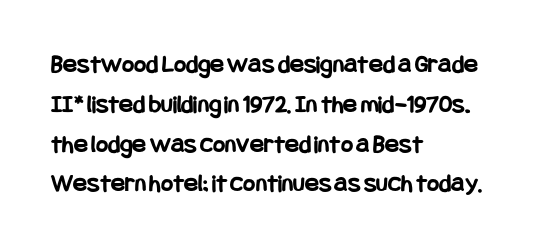
Plenty of ink on the page — the face is bold. Vertical spacing — default. Descenders hang freely into open space. All the whitespace from short lines collects on the right. This rendering leaves character spacing at its baseline value. Do the letters lean? They stand straight.
